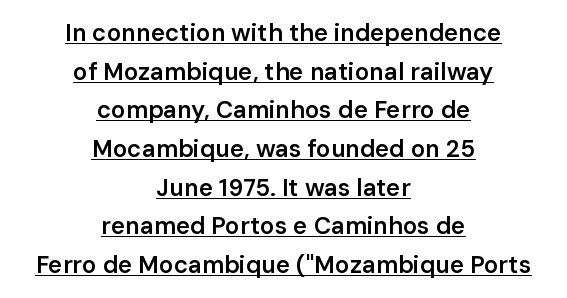
The image shows 24 px text type, upright; set centered, normal line spacing (1.61x), normal letter spacing, underlined.
